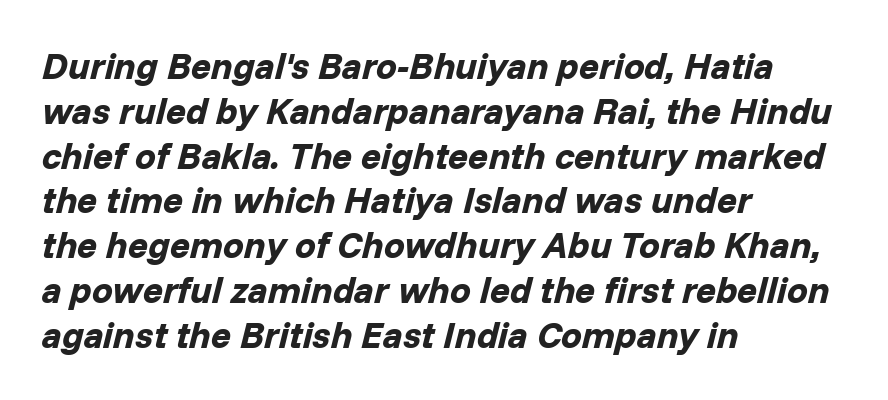
{"italic": "yes", "lean": "right", "slant_degrees": 14, "bold": "yes", "weight": "bold", "width": "normal", "stroke_contrast": "low", "x_height": "medium", "monospaced": "no", "underline": "no", "align": "left", "line_spacing_ratio": 1.21, "letter_spacing": "normal", "letter_spacing_em": 0.0, "glyph_px": 37}
